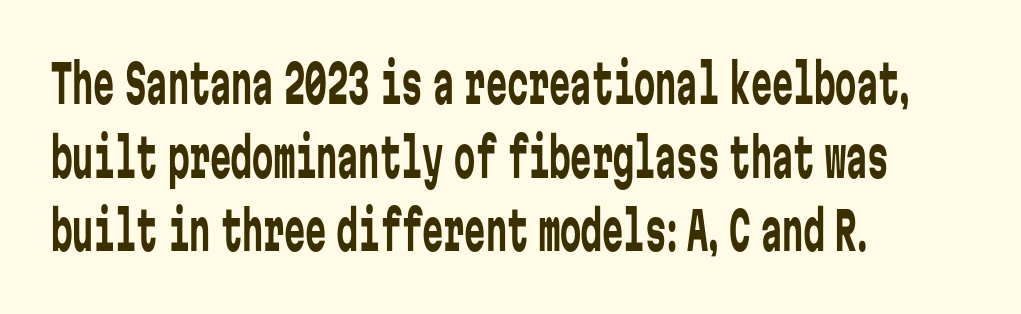
You could call the tracking neutral — neither tight nor loose. A sans-serif font was chosen for this passage. The rendering anchors every line to the left-hand side. A typesetter would call this monospace, since all characters share one set width. Anything drawn beneath the words? Only blank space.
